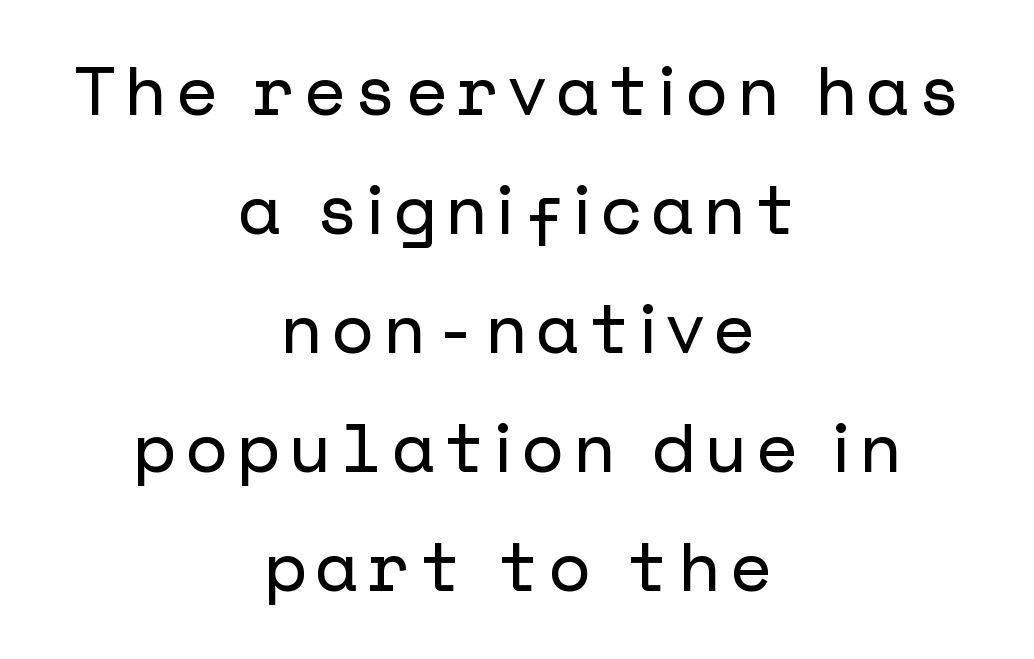
The image shows 68 px sans-serif type, upright; set centered, line spacing 1.75x, not underlined; low stroke contrast and a medium x-height.
